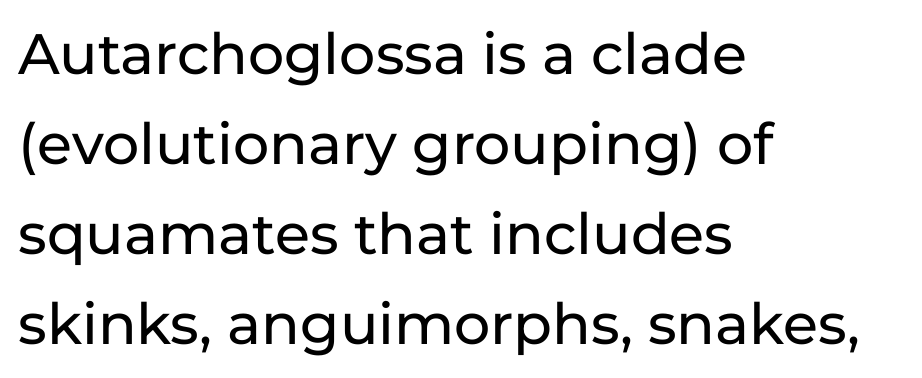
Q: Is the text italic (slanted)? A: No, it is upright.
Q: Is the typeface a serif or a sans-serif typeface? A: Sans-serif.
Q: Is the text underlined? A: No.
Q: How is the paragraph aligned? A: Left-aligned.
Q: Is the spacing between letters normal or unusually wide? A: Normal.
Q: Is the spacing between lines tight, normal or loose? A: Normal.
Q: Width (condensed, normal, or wide)? A: Normal.
Q: Stroke contrast? A: Low.
Q: x-height? A: Medium.
Q: Monospaced? A: No.
